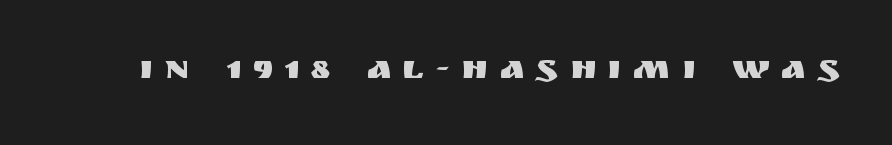
Q: Is the text italic (slanted)? A: No, it is upright.
Q: Is the typeface a serif or a sans-serif typeface? A: Sans-serif.
Q: Is the text underlined? A: No.
Q: Is the spacing between letters normal or unusually wide? A: Unusually wide.
Q: Width (condensed, normal, or wide)? A: Normal.
Q: Stroke contrast? A: Medium.
Q: x-height? A: Large.
Q: Monospaced? A: No.
